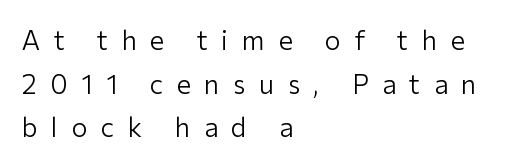
The passage is arranged the way most books set body copy — flush left. Is the letter spacing exaggerated? Yes — the characters are pushed far apart. The glyphs are unaccompanied by any horizontal stroke below them. Ordinary non-slanted type is in use. The vertical gap from one line to the next is medium.
